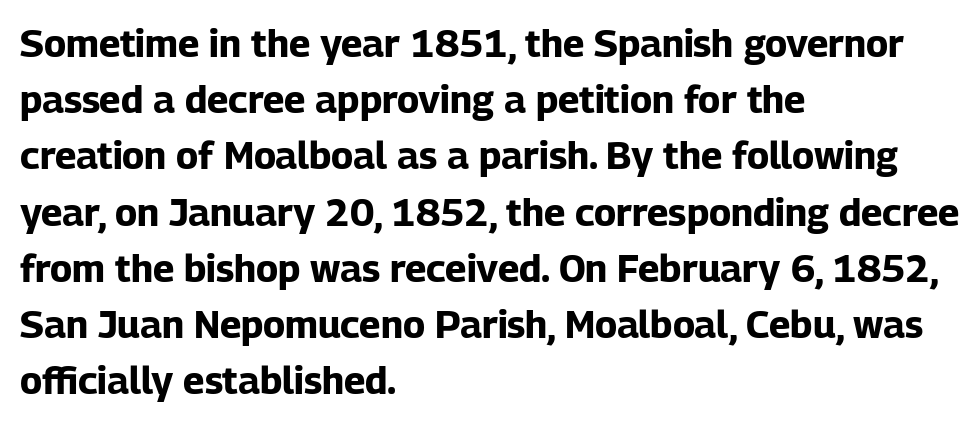
The image shows 38 px bold sans-serif type, upright; set left-aligned, normal line spacing (1.48x), normal letter spacing, not underlined; low stroke contrast and a medium x-height.
